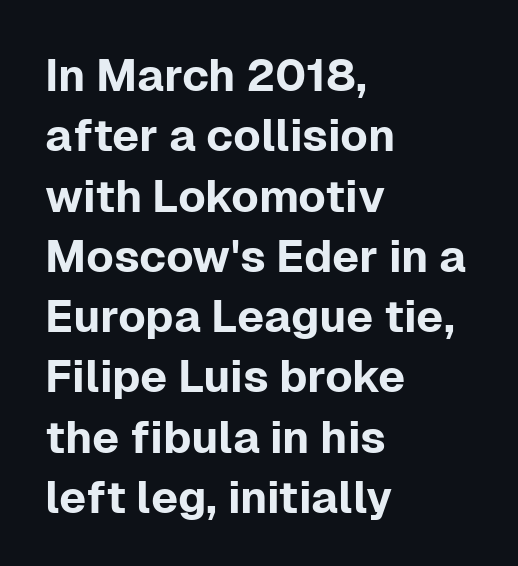
Q: Is the text italic (slanted)? A: No, it is upright.
Q: Is the typeface a serif or a sans-serif typeface? A: Sans-serif.
Q: Is the text underlined? A: No.
Q: How is the paragraph aligned? A: Left-aligned.
Q: Is the spacing between letters normal or unusually wide? A: Normal.
Q: Is the spacing between lines tight, normal or loose? A: Normal.
Q: Width (condensed, normal, or wide)? A: Normal.
Q: Stroke contrast? A: Low.
Q: x-height? A: Medium.
Q: Monospaced? A: No.
